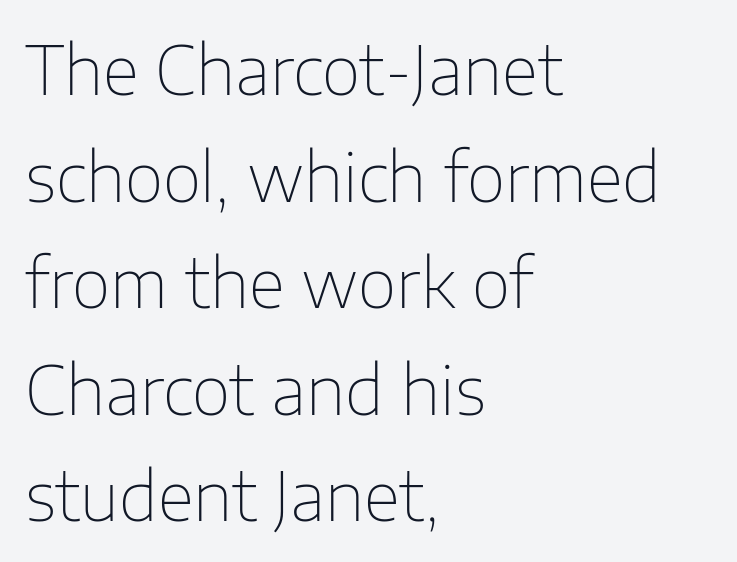
The image shows 67 px thin sans-serif type, upright; set left-aligned, normal line spacing (1.59x), normal letter spacing, not underlined; low stroke contrast and a medium x-height.
